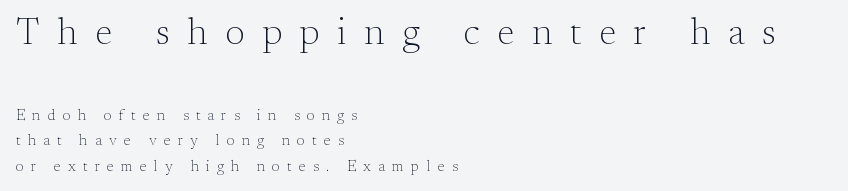
Q: Is the text bold? A: No.
Q: Is the text italic (slanted)? A: No, it is upright.
Q: Is the typeface a serif or a sans-serif typeface? A: Serif.
Q: Is the text underlined? A: No.
Q: How is the paragraph aligned? A: Left-aligned.
Q: Is the spacing between letters normal or unusually wide? A: Unusually wide.
Q: Is the spacing between lines tight, normal or loose? A: Normal.
Q: Which block of text is set in a larger size, the first (top) or the second (bottom)? A: The first (top) one.
Q: Width (condensed, normal, or wide)? A: Normal.
Q: Stroke contrast? A: Medium.
Q: x-height? A: Small.
Q: Monospaced? A: No.
